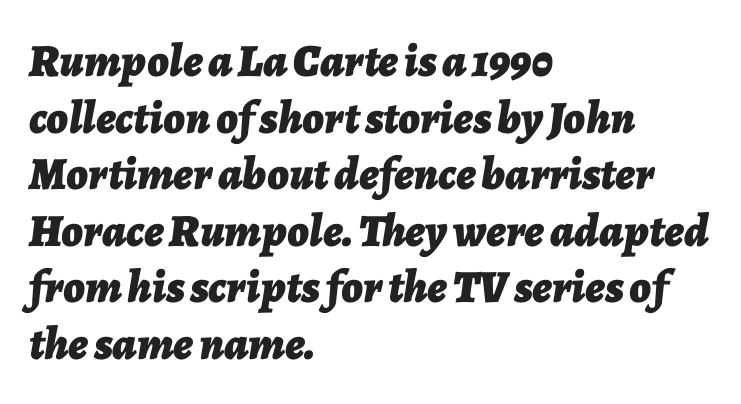
Q: Is the text bold? A: Yes.
Q: Is the text italic (slanted)? A: Yes, it leans right by about 7 degrees.
Q: Is the text underlined? A: No.
Q: How is the paragraph aligned? A: Left-aligned.
Q: Is the spacing between letters normal or unusually wide? A: Normal.
Q: Width (condensed, normal, or wide)? A: Normal.
Q: Stroke contrast? A: Low.
Q: x-height? A: Medium.
Q: Monospaced? A: No.
